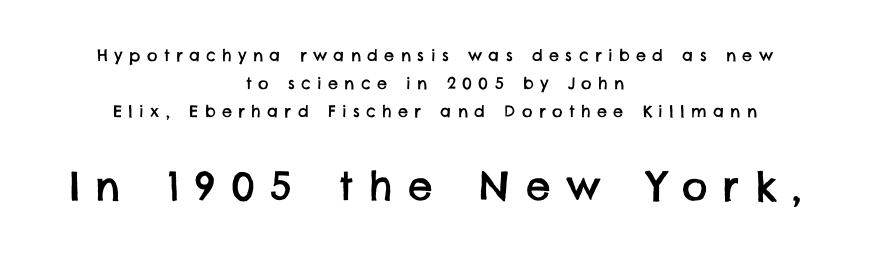
{"serif": "no", "width": "normal", "stroke_contrast": "low", "x_height": "large", "monospaced": "no", "underline": "no", "align": "center", "line_spacing_ratio": 1.76, "letter_spacing": "wide", "letter_spacing_em": 0.4, "larger_block": "second", "size_ratio": 2.44, "glyph_px": 39}
